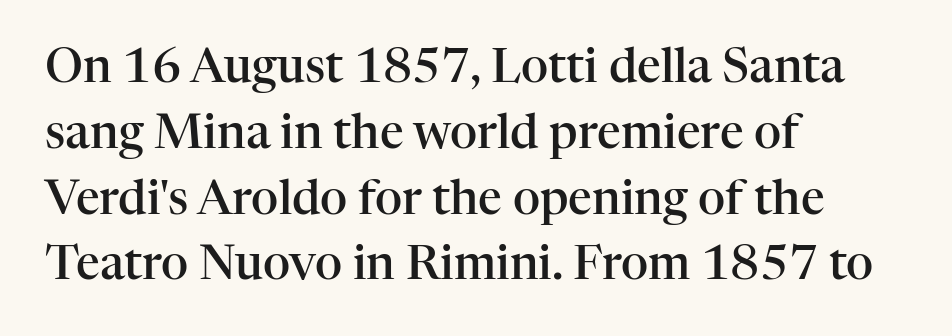
The glyphs have the mass of a demibold cut, below bold. Italic: no, the glyphs are upright roman. Underlining? Definitely not there. Is the letter spacing exaggerated? No — it looks like the ordinary default. A classic flush-left, rag-right setting is used for this passage. Normally led — the rows are evenly, conventionally spaced.
